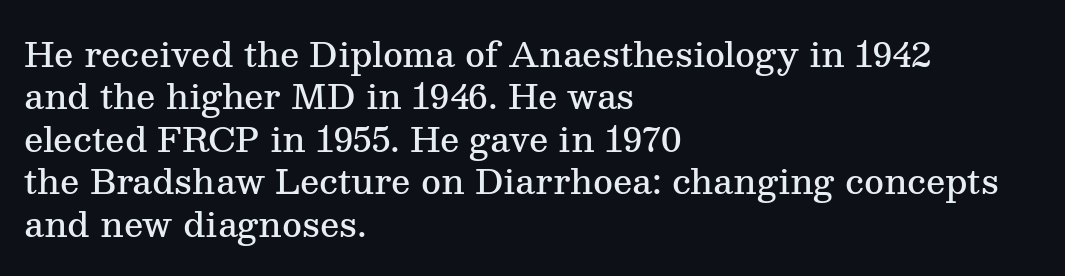
Leading: standard. You can tell from the footed stems that serif type was used. Type without underlining. Line starts are locked; line ends wander. The passage shown is typed in a proportional face where columns would drift.
